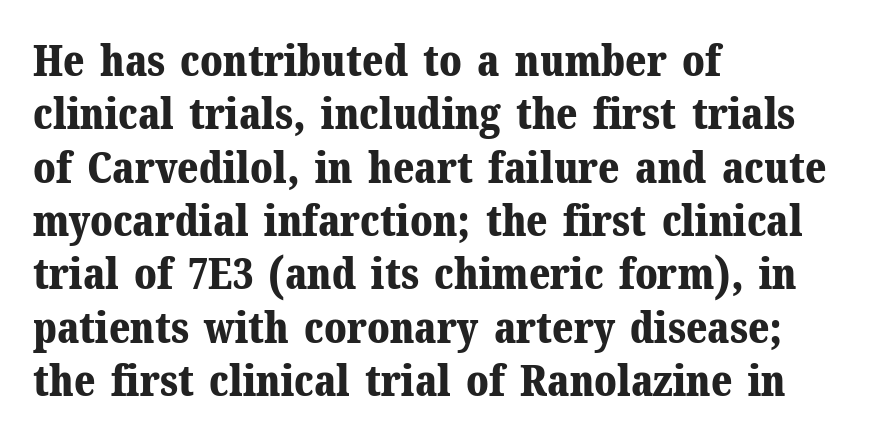
The passage shown is emphatically bold. Small tapered or slab feet sit at the stroke ends, so this counts as serif. Characters follow at the spacing the type designer built in. The face used here is proportionally spaced, like ordinary book or web type. Compared with a centered layout, this one pins lines to the left instead.
